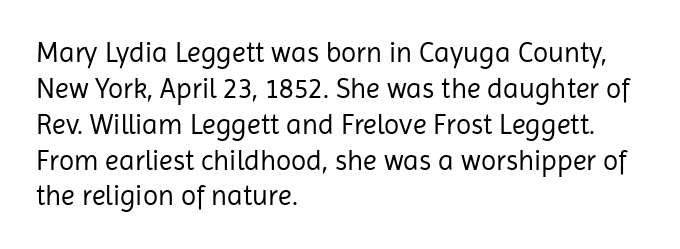
The image shows 28 px regular-weight sans-serif type, upright; set left-aligned, normal line spacing (1.28x), normal letter spacing, not underlined; low stroke contrast and a medium x-height.
